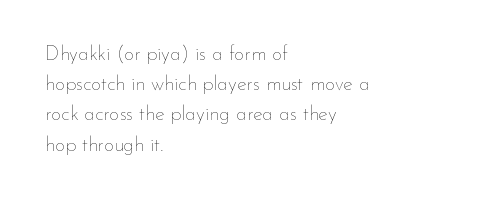
Q: Is the text bold? A: No.
Q: Is the text italic (slanted)? A: No, it is upright.
Q: Is the text underlined? A: No.
Q: How is the paragraph aligned? A: Left-aligned.
Q: Is the spacing between letters normal or unusually wide? A: Normal.
Q: Is the spacing between lines tight, normal or loose? A: Normal.
